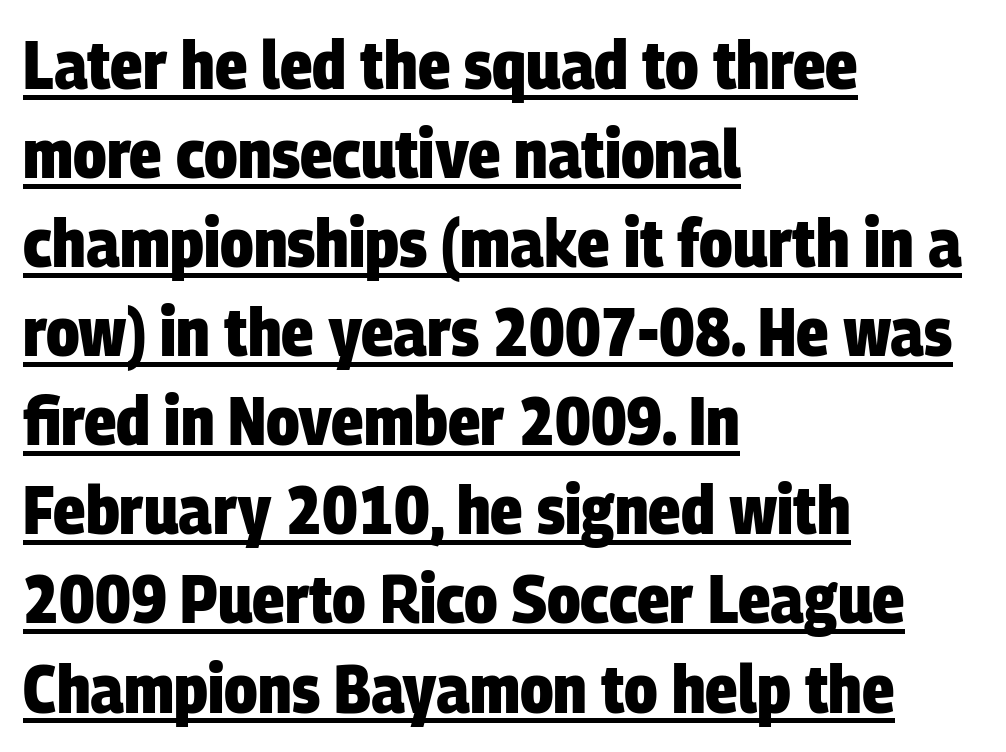
Think of a printed novel: that variable character pitch is what you see here. You can see a thin bar hugging the bottom of the glyphs. Observe the ordinary spacing: letters are neighbours, not strangers. Heavy, bold letterforms.
